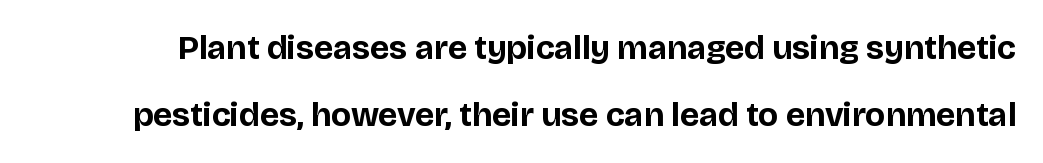
Q: Is the text bold? A: Yes.
Q: Is the text italic (slanted)? A: No, it is upright.
Q: Is the typeface a serif or a sans-serif typeface? A: Sans-serif.
Q: Is the text underlined? A: No.
Q: Is the spacing between letters normal or unusually wide? A: Normal.
Q: Is the spacing between lines tight, normal or loose? A: Loose.
Q: Width (condensed, normal, or wide)? A: Normal.
Q: Stroke contrast? A: Low.
Q: x-height? A: Large.
Q: Monospaced? A: No.
